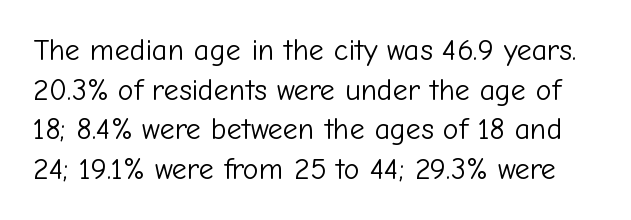
Quick note: not italic, upright. The block of text has a typical density, with ordinary space between rows. No chunkiness to these letters — they're not bold. Caption: standard tracking, unaltered. The gap between lines stays unmarked. Nothing sits at the stroke ends, so this counts as sans-serif.
